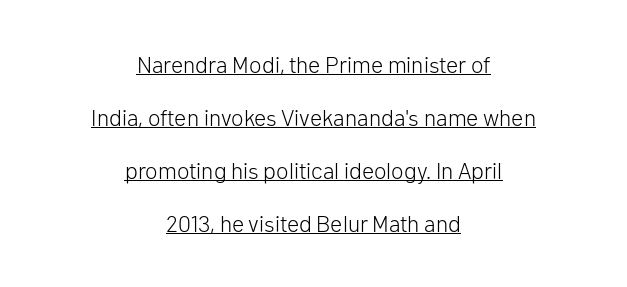
Q: Is the text bold? A: No.
Q: Is the text italic (slanted)? A: No, it is upright.
Q: Is the text underlined? A: Yes.
Q: How is the paragraph aligned? A: Centered.
Q: Is the spacing between letters normal or unusually wide? A: Normal.
Q: Is the spacing between lines tight, normal or loose? A: Loose.
